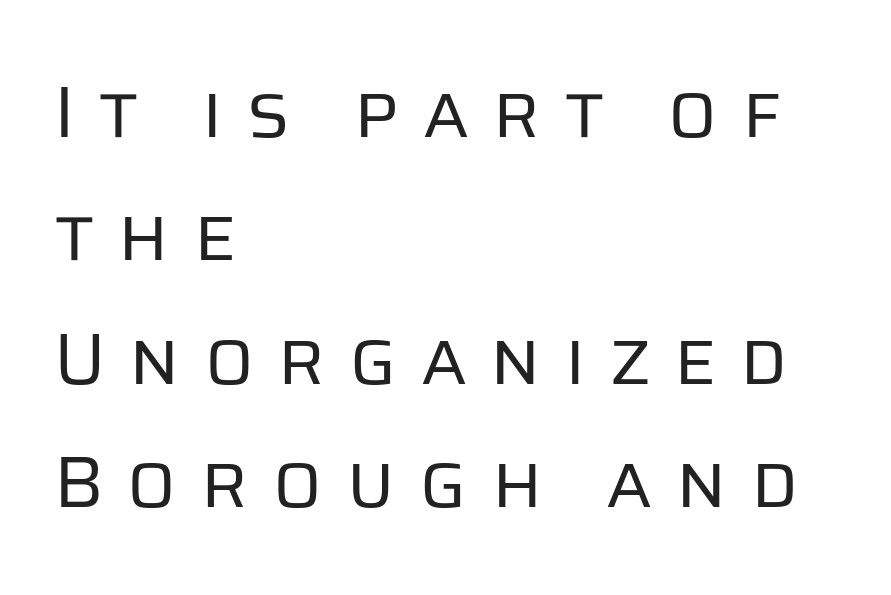
{"serif": "no", "italic": "no", "bold": "no", "weight": "regular", "width": "normal", "stroke_contrast": "low", "x_height": "large", "monospaced": "no", "underline": "no", "align": "left", "line_spacing": "normal", "line_spacing_ratio": 1.69, "letter_spacing": "wide", "letter_spacing_em": 0.31, "glyph_px": 73}
